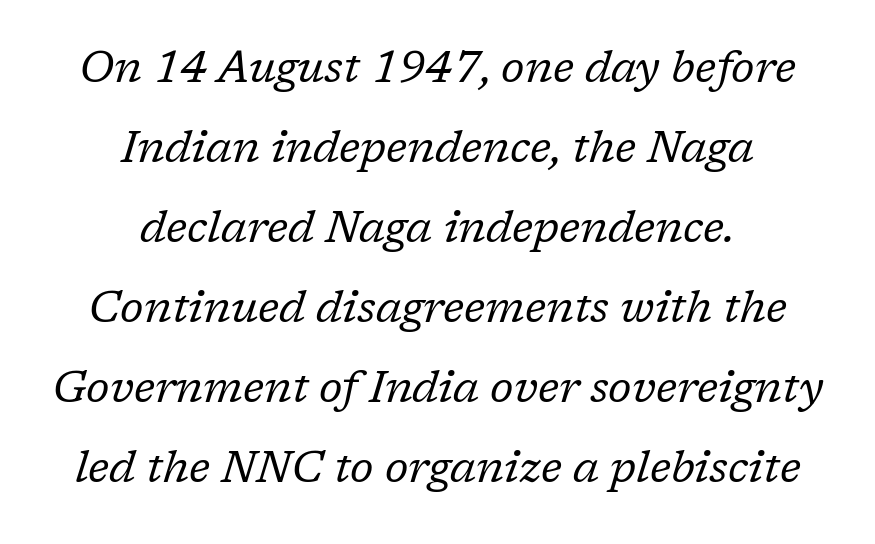
The space directly below the letters is spotless. Proportional: the letters do not fall into vertical columns. Examine the stroke ends and you'll spot serifs. Words appear dense and cohesive because spacing is normal.
